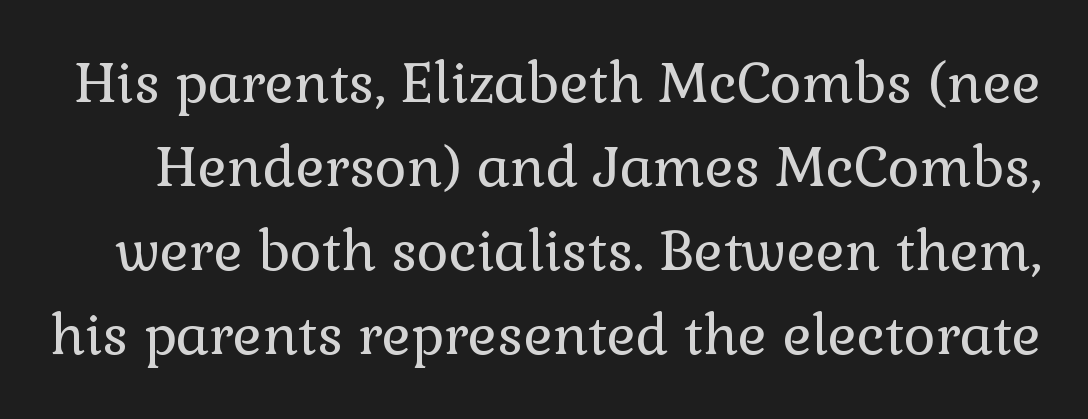
Q: Is the text bold? A: No.
Q: Is the text italic (slanted)? A: No, it is upright.
Q: Is the typeface a serif or a sans-serif typeface? A: Serif.
Q: Is the text underlined? A: No.
Q: Is the spacing between letters normal or unusually wide? A: Normal.
Q: Is the spacing between lines tight, normal or loose? A: Normal.
Q: Width (condensed, normal, or wide)? A: Normal.
Q: Stroke contrast? A: Low.
Q: x-height? A: Medium.
Q: Monospaced? A: No.
